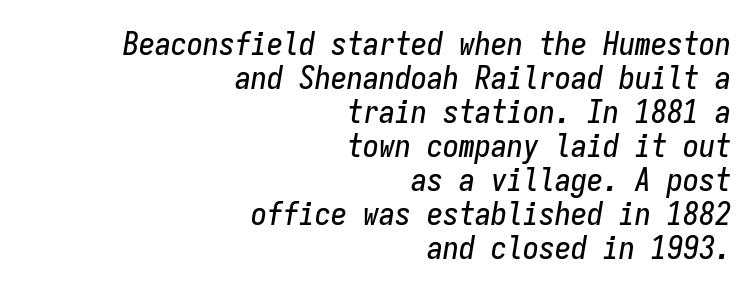
{"italic": "yes", "lean": "right", "slant_degrees": 9, "width": "condensed", "stroke_contrast": "low", "x_height": "medium", "monospaced": "yes", "underline": "no", "align": "right", "line_spacing": "tight", "line_spacing_ratio": 1.06, "letter_spacing": "normal", "letter_spacing_em": 0.0, "glyph_px": 32}
